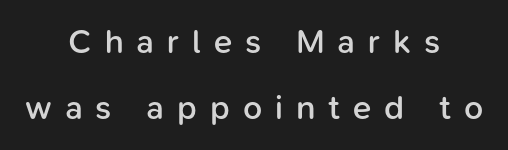
The image shows 34 px semibold sans-serif type, upright; set centered, loose line spacing (1.93x), unusually wide letter spacing (+0.38 em), not underlined; low stroke contrast and a medium x-height.
